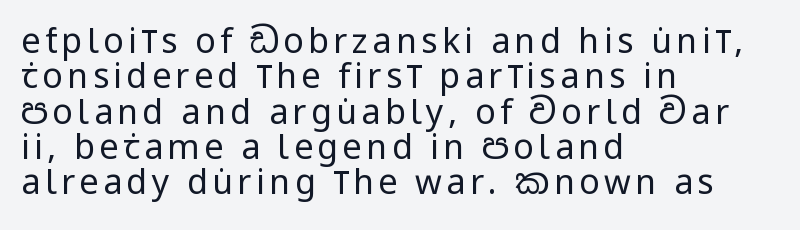
The image shows 34 px regular-weight, condensed sans-serif type, upright; set left-aligned, tight line spacing (1.04x), not underlined; low stroke contrast and a large x-height.
